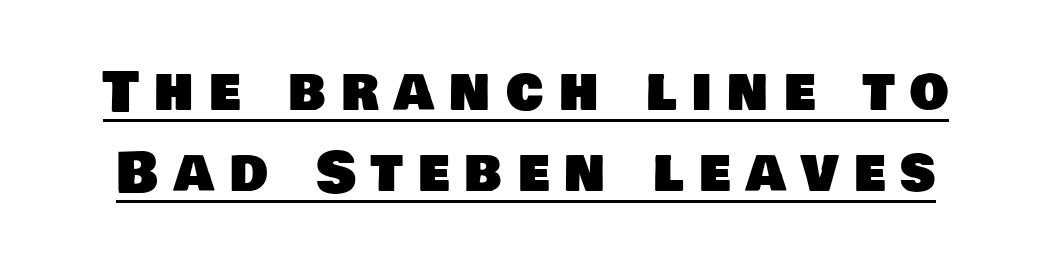
Q: Is the typeface a serif or a sans-serif typeface? A: Sans-serif.
Q: Is the text underlined? A: Yes.
Q: Is the spacing between letters normal or unusually wide? A: Unusually wide.
Q: Is the spacing between lines tight, normal or loose? A: Normal.
Q: Width (condensed, normal, or wide)? A: Normal.
Q: Stroke contrast? A: Low.
Q: x-height? A: Large.
Q: Monospaced? A: No.
